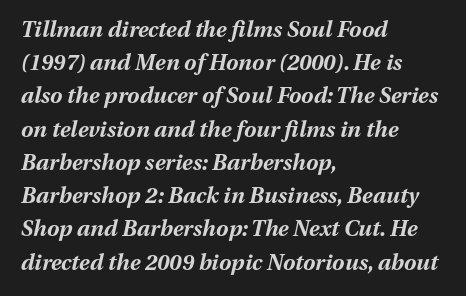
The image shows 22 px bold type, italic (leaning right); set left-aligned, normal line spacing (1.51x), normal letter spacing, not underlined.
